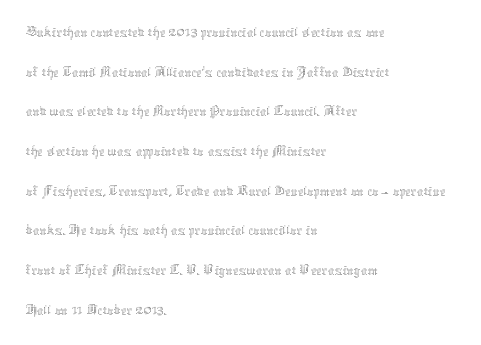
This rendering features lettering with no underline. Short note: letters normally spaced. Stems and bowls with no extra thickness — not bold. The letters advance in unequal steps, a hallmark of proportional type.
